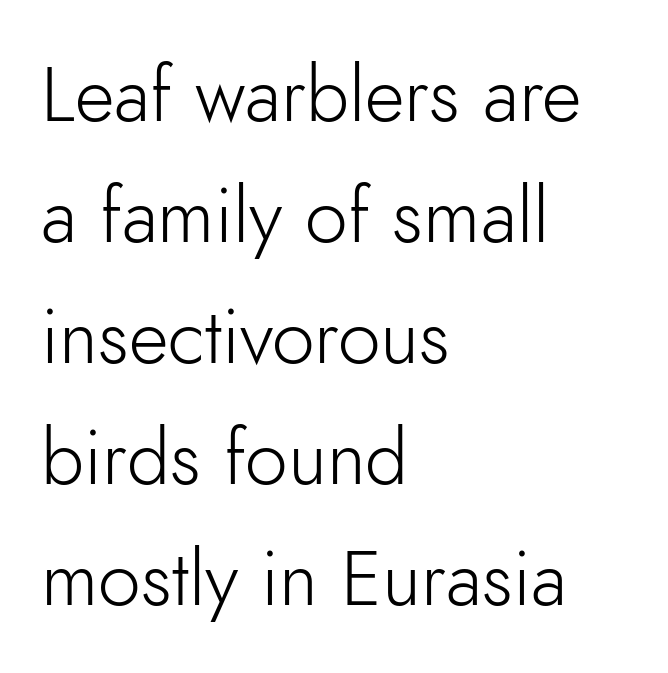
{"serif": "no", "italic": "no", "bold": "no", "weight": "light", "width": "normal", "stroke_contrast": "low", "x_height": "small", "monospaced": "no", "underline": "no", "align": "left", "line_spacing": "normal", "line_spacing_ratio": 1.57, "letter_spacing": "normal", "letter_spacing_em": 0.0, "glyph_px": 77}
